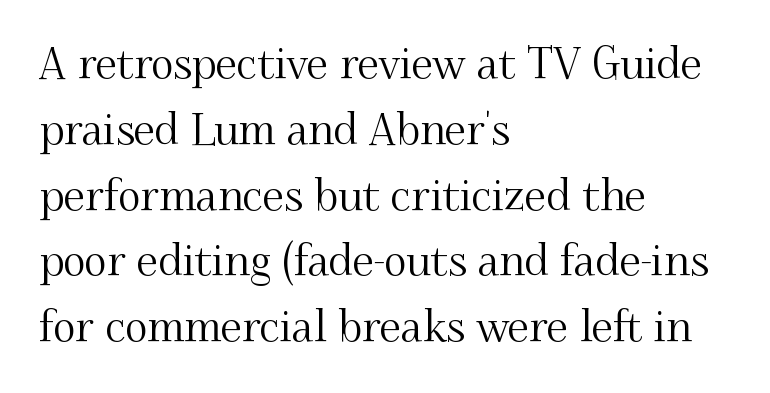
Q: Is the text italic (slanted)? A: No, it is upright.
Q: Is the typeface a serif or a sans-serif typeface? A: Serif.
Q: Is the text underlined? A: No.
Q: How is the paragraph aligned? A: Left-aligned.
Q: Is the spacing between letters normal or unusually wide? A: Normal.
Q: Is the spacing between lines tight, normal or loose? A: Normal.
Q: Width (condensed, normal, or wide)? A: Normal.
Q: Stroke contrast? A: Medium.
Q: x-height? A: Small.
Q: Monospaced? A: No.
